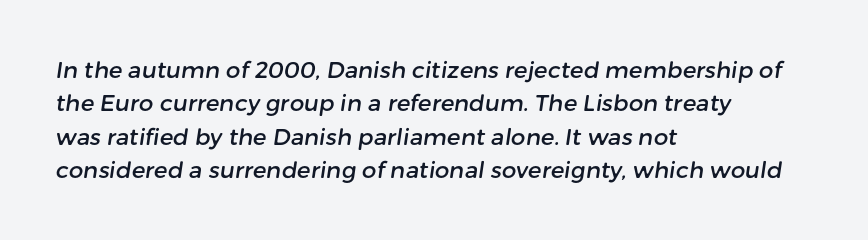
Q: Is the text underlined? A: No.
Q: How is the paragraph aligned? A: Left-aligned.
Q: Is the spacing between letters normal or unusually wide? A: Normal.
Q: Is the spacing between lines tight, normal or loose? A: Normal.
